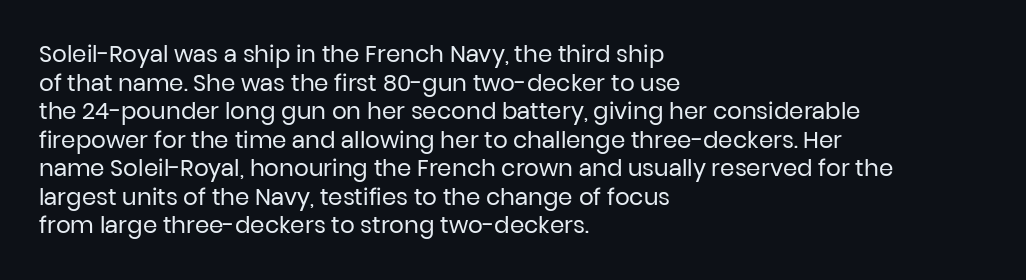
{"italic": "no", "bold": "no", "underline": "no", "align": "left", "line_spacing_ratio": 1.24, "letter_spacing": "normal", "letter_spacing_em": 0.0, "glyph_px": 23}
